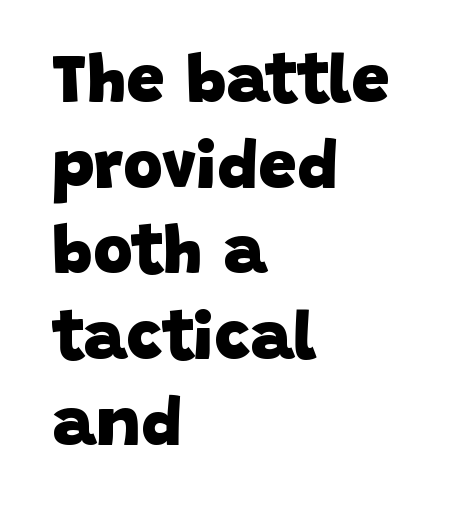
Rule under the text: the space is simply empty. Compared with a centered layout, this one pins lines to the left instead. Vertical spacing — default. How heavy is the stroke? Heavy — this is a bold. Check where the strokes stop: nothing finishes them off — pure sans. The face used here is proportionally spaced, like ordinary book or web type.
